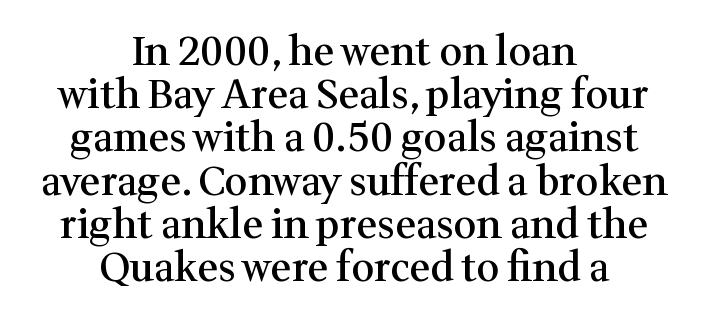
Is this a fixed-width face? No — the glyphs have proportional, varying widths. This sample uses an upright cut, with every glyph sitting square on the baseline. Interline gaps are noticeably narrow in this sample. Nothing unusual about the tracking: characters are spaced as the font intends. Reading down the block, each line starts at a different indent, mirrored at its end.
